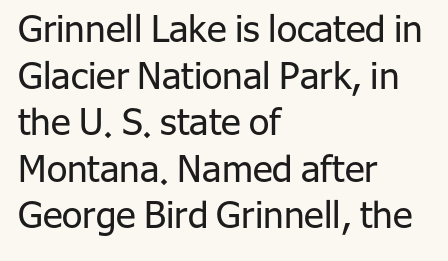
Q: Is the text bold? A: No.
Q: Is the text italic (slanted)? A: No, it is upright.
Q: Is the typeface a serif or a sans-serif typeface? A: Sans-serif.
Q: Is the text underlined? A: No.
Q: How is the paragraph aligned? A: Left-aligned.
Q: Is the spacing between letters normal or unusually wide? A: Normal.
Q: Is the spacing between lines tight, normal or loose? A: Normal.
Q: Width (condensed, normal, or wide)? A: Normal.
Q: Stroke contrast? A: Low.
Q: x-height? A: Medium.
Q: Monospaced? A: No.
